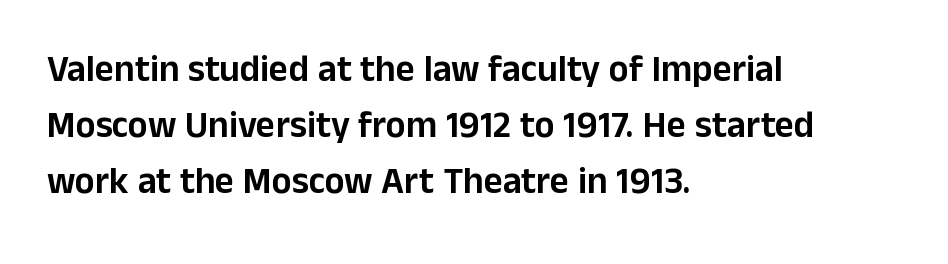
Q: Is the text italic (slanted)? A: No, it is upright.
Q: Is the typeface a serif or a sans-serif typeface? A: Sans-serif.
Q: Is the text underlined? A: No.
Q: How is the paragraph aligned? A: Left-aligned.
Q: Is the spacing between letters normal or unusually wide? A: Normal.
Q: Is the spacing between lines tight, normal or loose? A: Normal.
Q: Width (condensed, normal, or wide)? A: Normal.
Q: Stroke contrast? A: Low.
Q: x-height? A: Medium.
Q: Monospaced? A: No.
